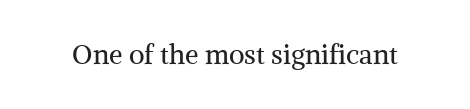
Q: Is the text bold? A: No.
Q: Is the text italic (slanted)? A: No, it is upright.
Q: Is the text underlined? A: No.
Q: Is the spacing between letters normal or unusually wide? A: Normal.
